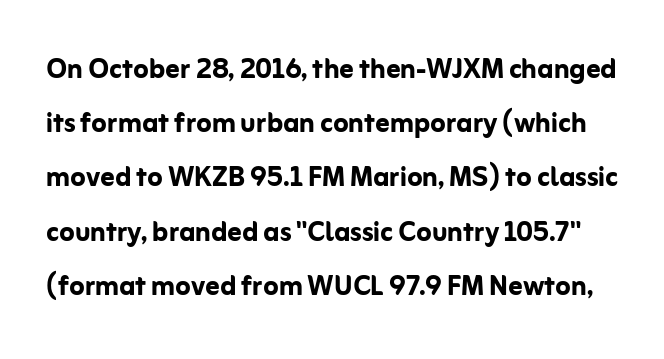
The image shows 35 px semibold sans-serif type, upright; set normal line spacing (1.55x), normal letter spacing, not underlined; low stroke contrast and a medium x-height.
